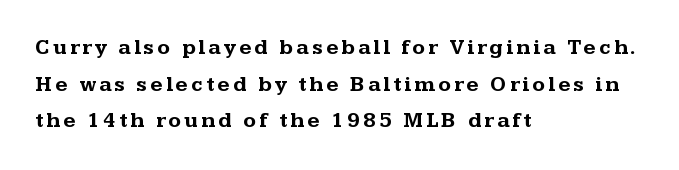
{"italic": "no", "bold": "yes", "underline": "no", "align": "left", "line_spacing_ratio": 1.75, "glyph_px": 21}
